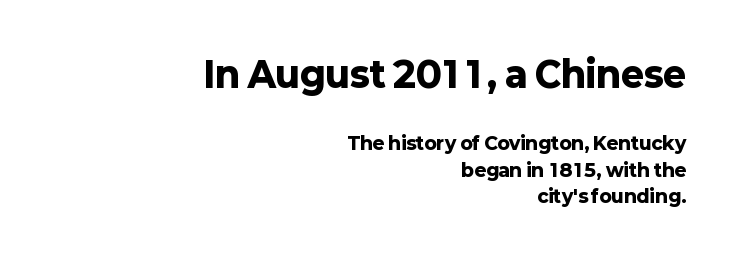
Examine the stroke ends and you'll find no serifs. Beneath every word, the page is bare. Upright lettering throughout. The letters advance in unequal steps, a hallmark of proportional type.
